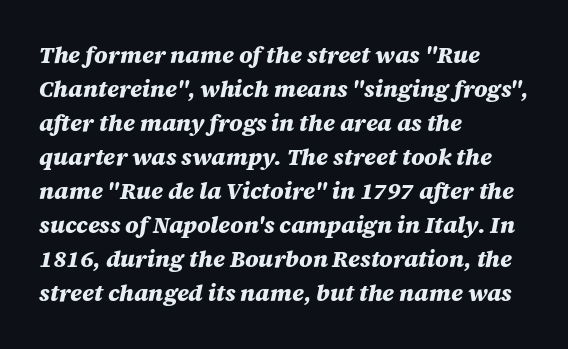
Q: Is the text bold? A: Yes.
Q: Is the text italic (slanted)? A: Yes, it leans right by about 12 degrees.
Q: Is the text underlined? A: No.
Q: How is the paragraph aligned? A: Left-aligned.
Q: Is the spacing between letters normal or unusually wide? A: Normal.
Q: Is the spacing between lines tight, normal or loose? A: Normal.
